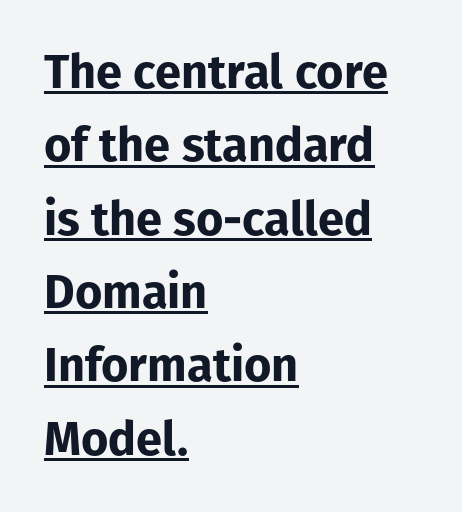
The image shows 47 px bold sans-serif type, upright; set left-aligned, normal line spacing (1.56x), normal letter spacing, underlined; low stroke contrast and a medium x-height.
